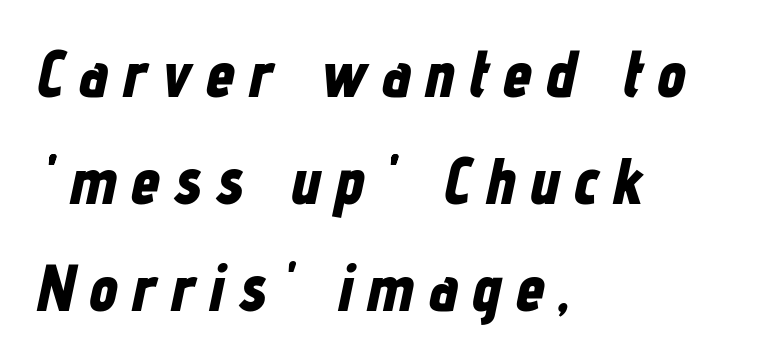
The image shows 65 px bold, condensed type, italic (leaning right); set left-aligned, normal line spacing (1.65x), unusually wide letter spacing (+0.22 em), not underlined; low stroke contrast and a medium x-height.
